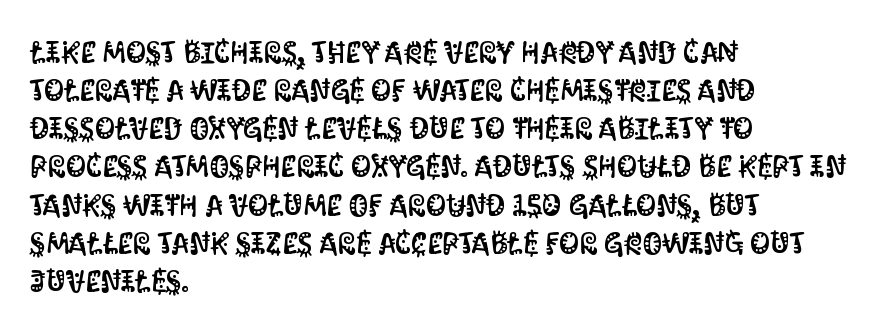
{"serif": "no", "italic": "no", "width": "condensed", "stroke_contrast": "medium", "x_height": "large", "monospaced": "no", "underline": "no", "align": "left", "line_spacing_ratio": 1.23, "letter_spacing": "normal", "letter_spacing_em": 0.0, "glyph_px": 31}
